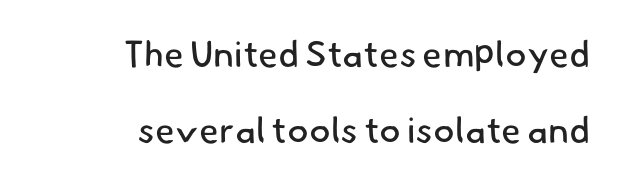
Q: Is the text bold? A: No.
Q: Is the typeface a serif or a sans-serif typeface? A: Sans-serif.
Q: Is the text underlined? A: No.
Q: How is the paragraph aligned? A: Right-aligned.
Q: Is the spacing between letters normal or unusually wide? A: Normal.
Q: Is the spacing between lines tight, normal or loose? A: Loose.
Q: Width (condensed, normal, or wide)? A: Normal.
Q: Stroke contrast? A: Low.
Q: x-height? A: Small.
Q: Monospaced? A: No.
